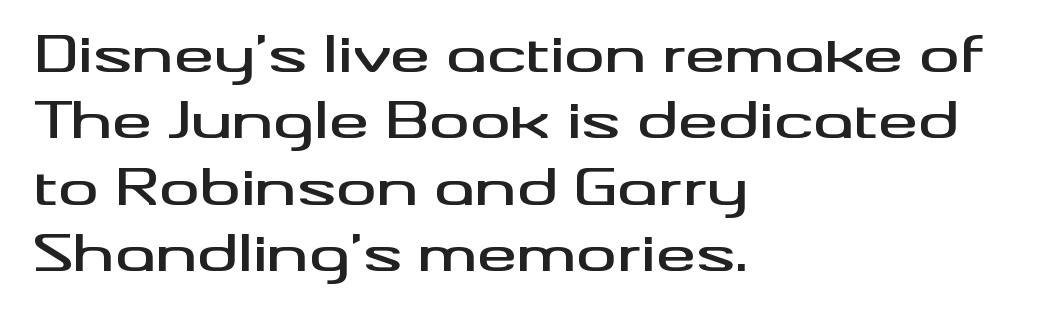
Q: Is the text italic (slanted)? A: No, it is upright.
Q: Is the typeface a serif or a sans-serif typeface? A: Sans-serif.
Q: Is the text underlined? A: No.
Q: How is the paragraph aligned? A: Left-aligned.
Q: Is the spacing between letters normal or unusually wide? A: Normal.
Q: Is the spacing between lines tight, normal or loose? A: Normal.
Q: Width (condensed, normal, or wide)? A: Wide.
Q: Stroke contrast? A: Medium.
Q: x-height? A: Small.
Q: Monospaced? A: No.
